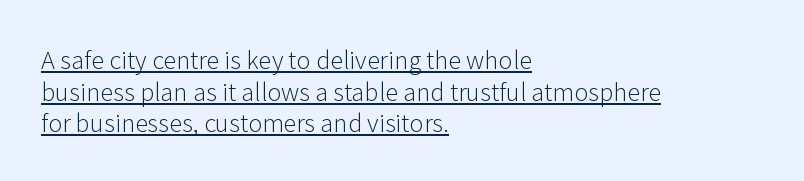
Q: Is the text bold? A: No.
Q: Is the text italic (slanted)? A: No, it is upright.
Q: Is the text underlined? A: Yes.
Q: How is the paragraph aligned? A: Left-aligned.
Q: Is the spacing between letters normal or unusually wide? A: Normal.
Q: Is the spacing between lines tight, normal or loose? A: Normal.
